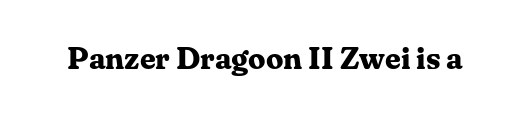
{"serif": "yes", "italic": "no", "bold": "yes", "weight": "bold", "width": "normal", "stroke_contrast": "medium", "x_height": "medium", "monospaced": "no", "underline": "no", "letter_spacing": "normal", "letter_spacing_em": 0.0, "glyph_px": 31}
